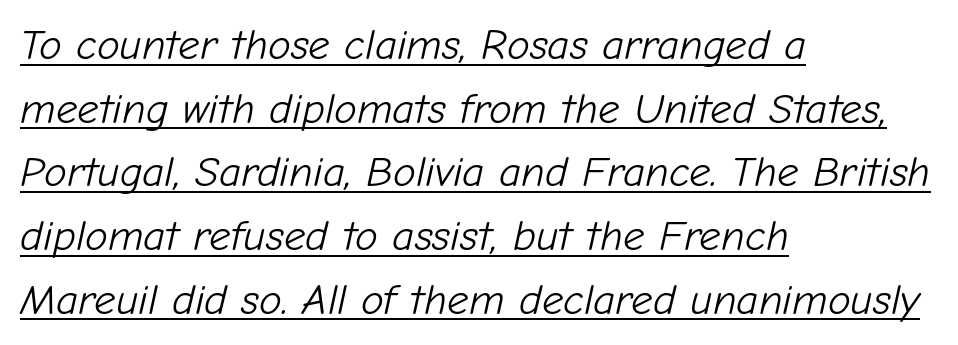
{"italic": "yes", "lean": "right", "slant_degrees": 12, "bold": "no", "weight": "light", "width": "normal", "stroke_contrast": "low", "x_height": "medium", "monospaced": "no", "underline": "yes", "align": "left", "line_spacing": "normal", "line_spacing_ratio": 1.48, "letter_spacing": "normal", "letter_spacing_em": 0.0, "glyph_px": 43}
